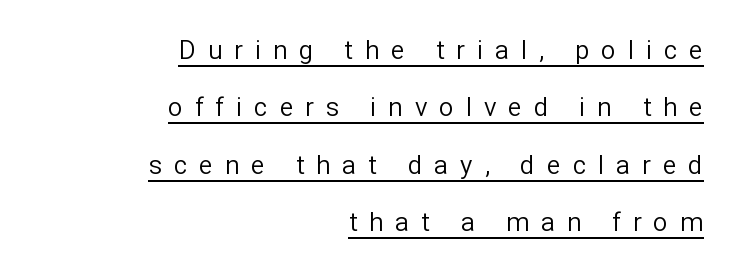
The image shows 26 px text type, upright; set right-aligned, loose line spacing (2.21x), unusually wide letter spacing (+0.46 em), underlined.
